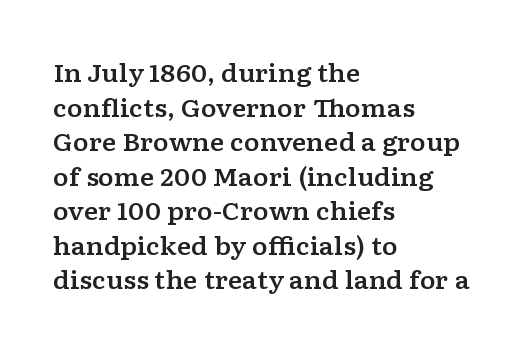
The image shows 24 px text type, upright; set left-aligned, normal line spacing (1.44x), normal letter spacing, not underlined.
